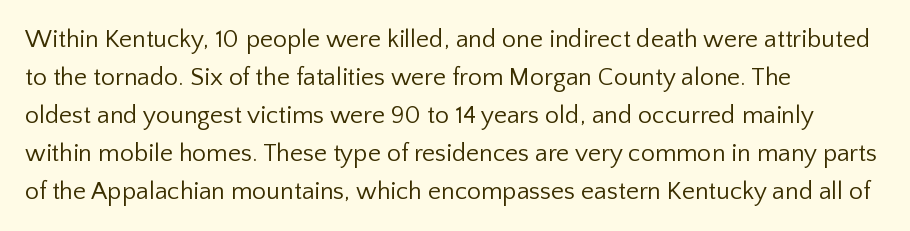
Q: Is the text bold? A: No.
Q: Is the text italic (slanted)? A: No, it is upright.
Q: Is the text underlined? A: No.
Q: How is the paragraph aligned? A: Left-aligned.
Q: Is the spacing between letters normal or unusually wide? A: Normal.
Q: Is the spacing between lines tight, normal or loose? A: Normal.
